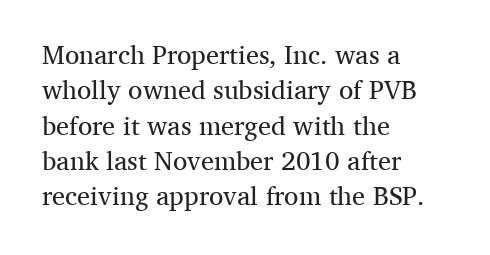
{"italic": "no", "bold": "no", "underline": "no", "align": "left", "line_spacing": "normal", "line_spacing_ratio": 1.36, "letter_spacing": "normal", "letter_spacing_em": 0.0, "glyph_px": 26}
